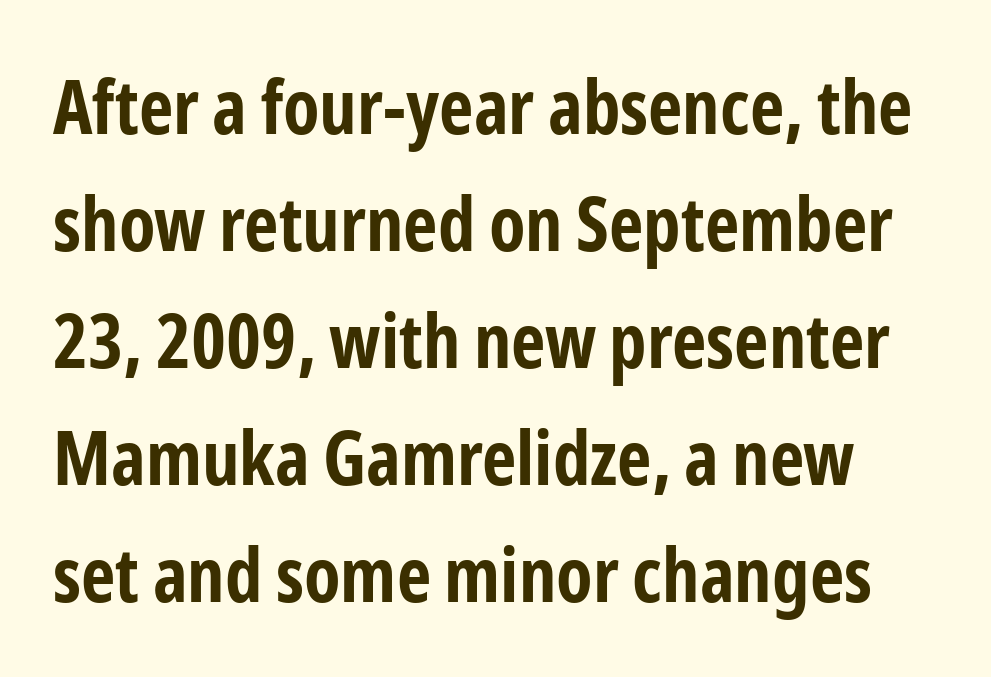
The image shows 75 px bold, condensed sans-serif type, upright; set normal line spacing (1.56x), normal letter spacing, not underlined; low stroke contrast and a medium x-height.
